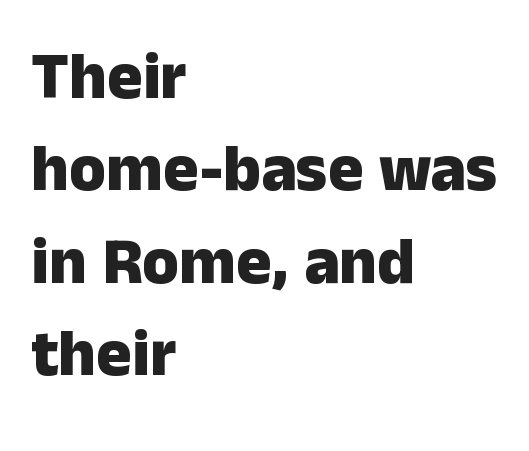
Q: Is the text bold? A: Yes.
Q: Is the text italic (slanted)? A: No, it is upright.
Q: Is the typeface a serif or a sans-serif typeface? A: Sans-serif.
Q: Is the text underlined? A: No.
Q: How is the paragraph aligned? A: Left-aligned.
Q: Is the spacing between letters normal or unusually wide? A: Normal.
Q: Is the spacing between lines tight, normal or loose? A: Normal.
Q: Width (condensed, normal, or wide)? A: Normal.
Q: Stroke contrast? A: Low.
Q: x-height? A: Medium.
Q: Monospaced? A: No.
